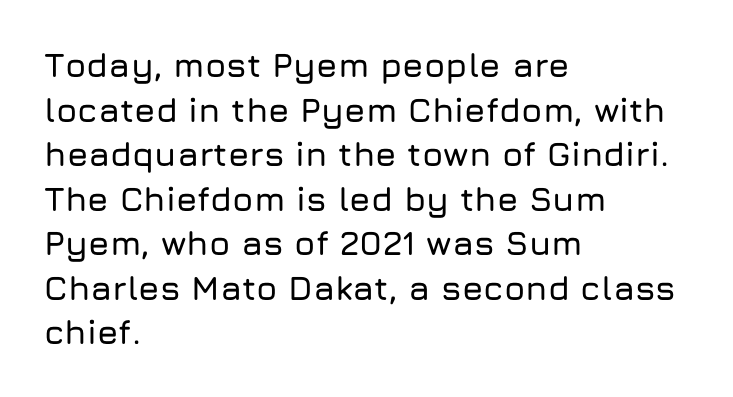
The passage shown is typeset with a sans-serif family. Character widths vary here, with narrow letters taking less room than wide ones. Vertically, the passage feels balanced, rows spaced as you'd expect. Between one letter and the next there's only the usual sliver of space. These lines stack with their left ends in a neat column. In terms of posture, this sample is upright.
